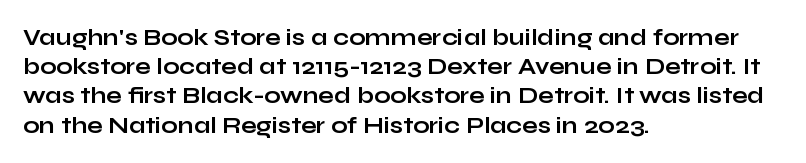
{"italic": "no", "bold": "yes", "underline": "no", "align": "left", "line_spacing": "normal", "line_spacing_ratio": 1.27, "letter_spacing": "normal", "letter_spacing_em": 0.0, "glyph_px": 23}
